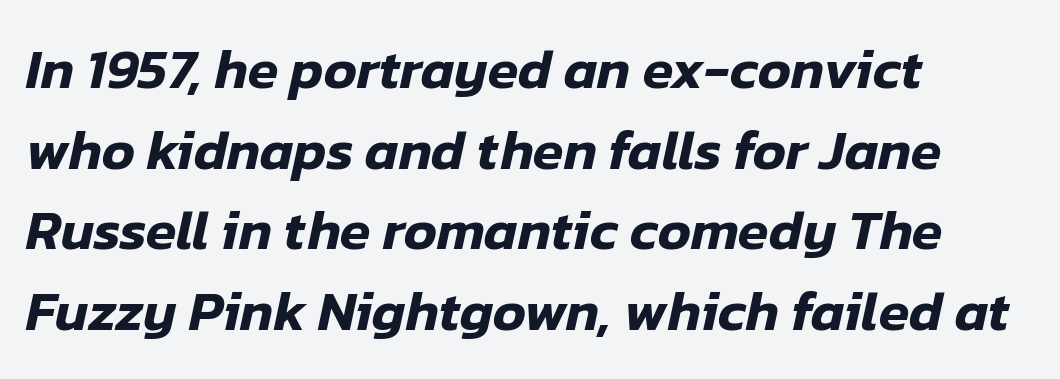
{"italic": "yes", "lean": "right", "slant_degrees": 12, "width": "normal", "stroke_contrast": "low", "x_height": "medium", "monospaced": "no", "underline": "no", "align": "left", "line_spacing": "normal", "line_spacing_ratio": 1.44, "letter_spacing": "normal", "letter_spacing_em": 0.0, "glyph_px": 56}
